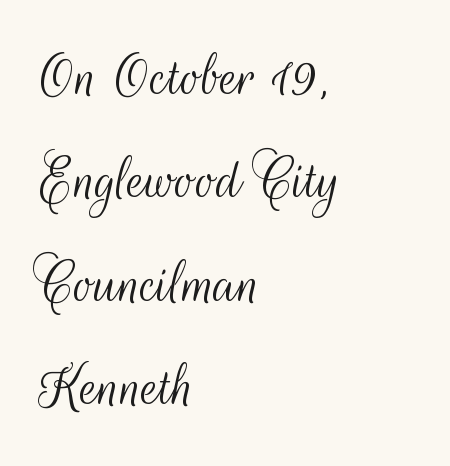
The characters display no serif detailing; their extremities are plain. No extra tracking has been applied to these lines. The rendering uses natural spacing where letterforms have individual widths.
